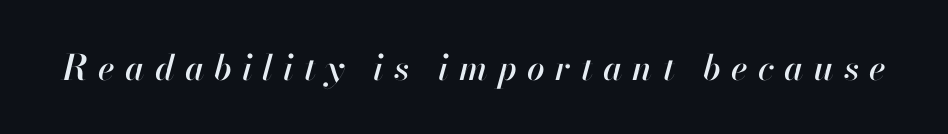
Q: Is the text italic (slanted)? A: Yes, it leans right by about 13 degrees.
Q: Is the text underlined? A: No.
Q: Is the spacing between letters normal or unusually wide? A: Unusually wide.
Q: Width (condensed, normal, or wide)? A: Normal.
Q: Stroke contrast? A: High.
Q: x-height? A: Small.
Q: Monospaced? A: No.
